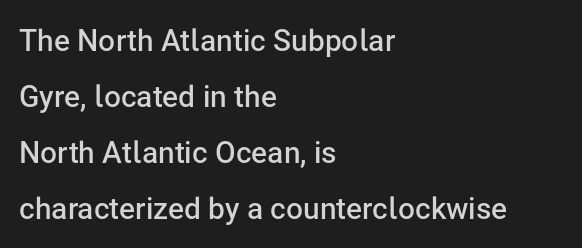
The image shows 30 px semibold sans-serif type, upright; set left-aligned, line spacing 1.87x, normal letter spacing, not underlined; low stroke contrast and a medium x-height.
